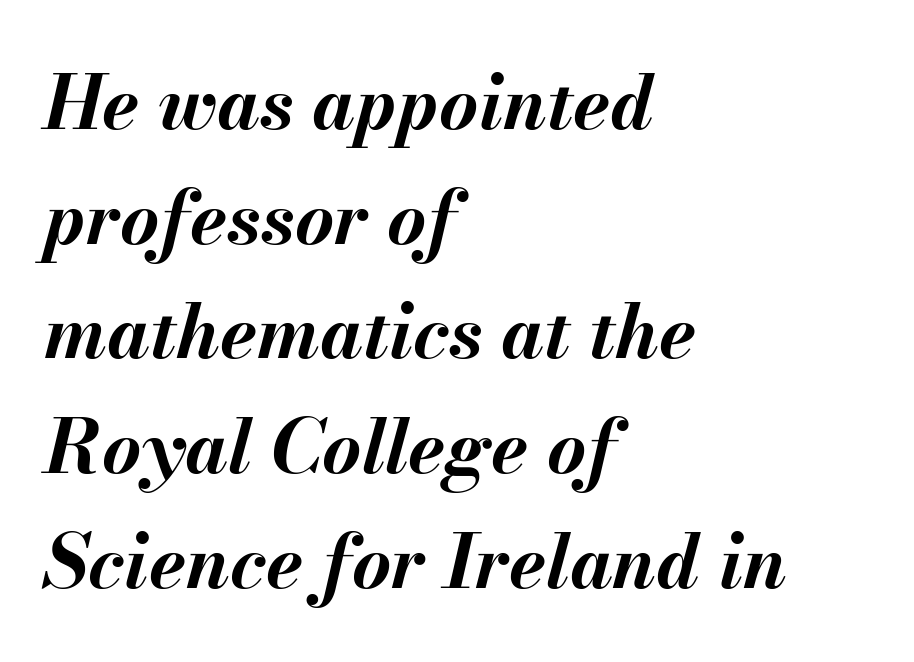
A student would call this left alignment; a typographer would say flush left, rag right. In terms of weight, the rendering is a true, heavy bold. No extra tracking has been applied to these lines. The font's italic variant was chosen for this text. This sample has the flowing, uneven cadence of proportional lettering. Whoever set this chose a conventional vertical rhythm.
